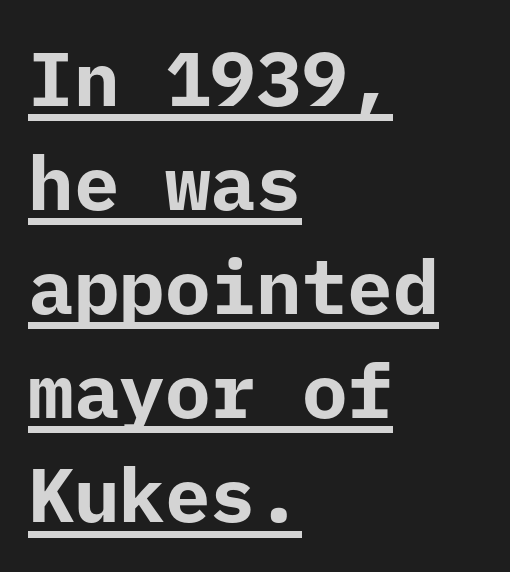
This rendering uses left alignment, leaving the right contour irregular. Does the leading feel generous? No, just average. Serifs: no, the terminals of the letterforms are clean. Thick stems and heavy bowls — unmistakably bold. How are the letters spaced? Ordinarily, with no added tracking.
